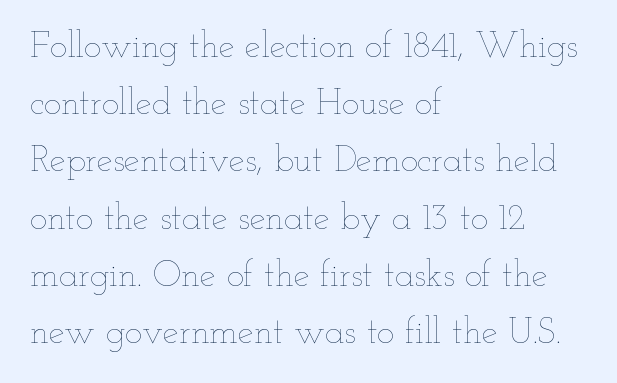
Compared with a centered layout, this one pins lines to the left instead. You could not count columns in this text — the font is proportionally spaced. The glyphs are unaccompanied by any horizontal stroke below them. The face used here is rendered with its standard letterfit. Vertical strokes here are truly vertical.
